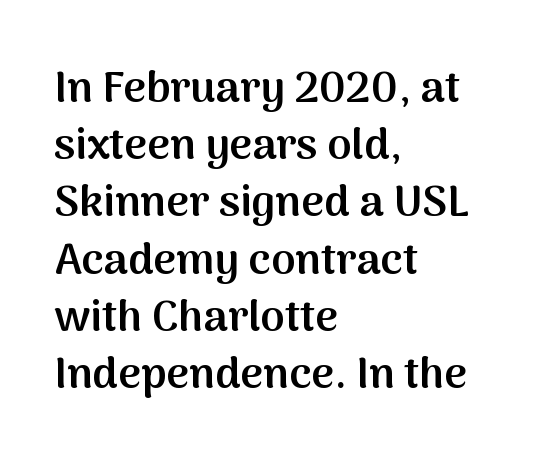
Horizontally, the lines are justified to the leading edge only. Looks like regular typesetting: each glyph gets only the width it needs. Moderately thickened strokes mark this as semibold type. Nobody drew a line under any word here.
